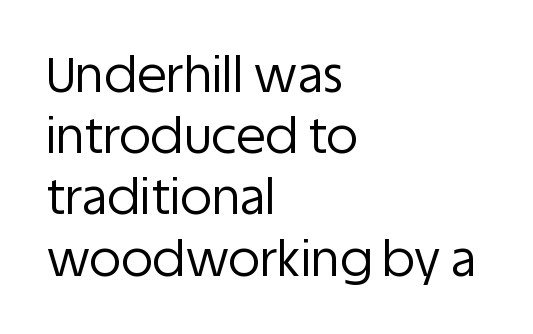
Q: Is the text bold? A: No.
Q: Is the text italic (slanted)? A: No, it is upright.
Q: Is the typeface a serif or a sans-serif typeface? A: Sans-serif.
Q: Is the text underlined? A: No.
Q: How is the paragraph aligned? A: Left-aligned.
Q: Is the spacing between letters normal or unusually wide? A: Normal.
Q: Is the spacing between lines tight, normal or loose? A: Normal.
Q: Width (condensed, normal, or wide)? A: Normal.
Q: Stroke contrast? A: Low.
Q: x-height? A: Large.
Q: Monospaced? A: No.
